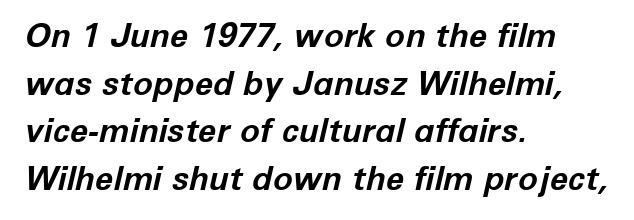
Emphasis-style slanted type is in use. Left-aligned paragraph, ragged on the right. A typesetter would call this zero additional tracking. The words here are not underlined. Weight check: bold — yes, fully.
